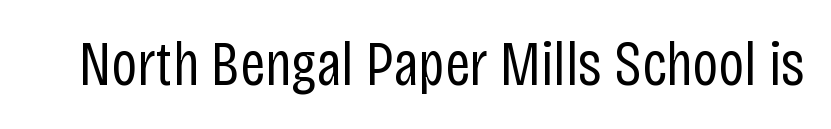
{"serif": "no", "italic": "no", "bold": "no", "weight": "regular", "width": "condensed", "stroke_contrast": "low", "x_height": "large", "monospaced": "no", "underline": "no", "letter_spacing": "normal", "letter_spacing_em": 0.0, "glyph_px": 63}
